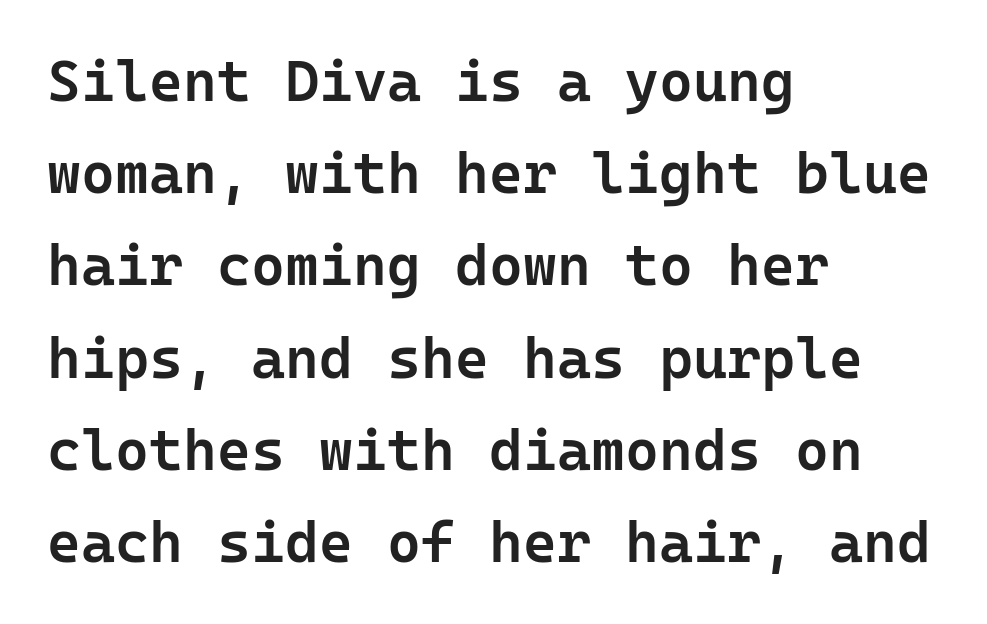
{"serif": "no", "italic": "no", "bold": "semi", "weight": "semibold", "width": "normal", "stroke_contrast": "low", "x_height": "medium", "underline": "no", "align": "left", "line_spacing": "normal", "line_spacing_ratio": 1.59, "letter_spacing": "normal", "letter_spacing_em": 0.0, "glyph_px": 58}
